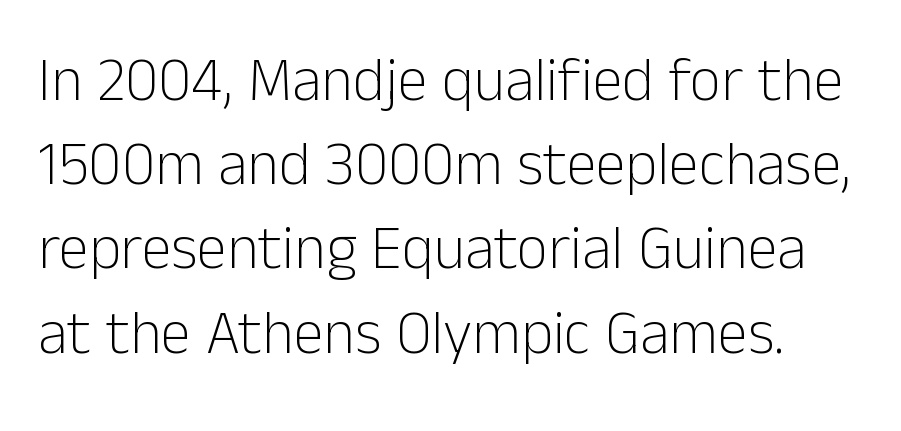
{"serif": "no", "italic": "no", "bold": "no", "weight": "light", "width": "normal", "stroke_contrast": "low", "x_height": "medium", "monospaced": "no", "underline": "no", "line_spacing": "normal", "line_spacing_ratio": 1.38, "letter_spacing": "normal", "letter_spacing_em": 0.0, "glyph_px": 61}
